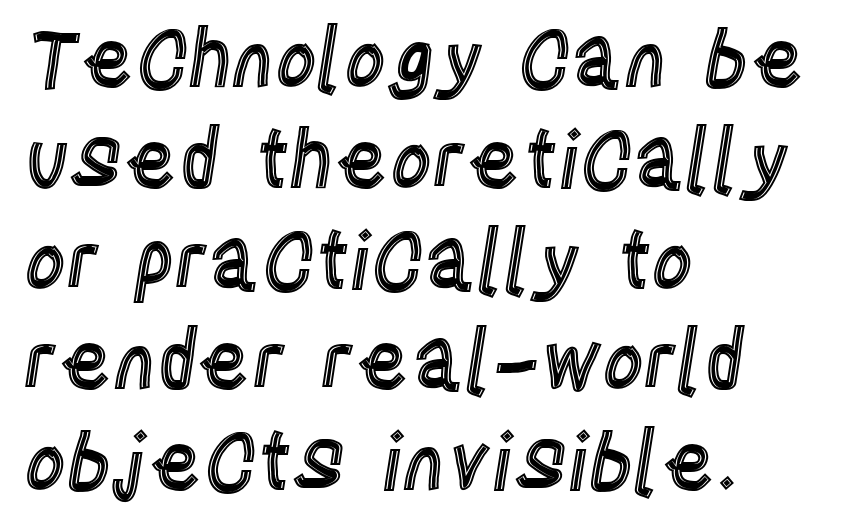
{"width": "condensed", "x_height": "large", "monospaced": "no", "underline": "no", "align": "left", "line_spacing": "normal", "line_spacing_ratio": 1.26, "letter_spacing": "normal", "letter_spacing_em": 0.0, "glyph_px": 80}
